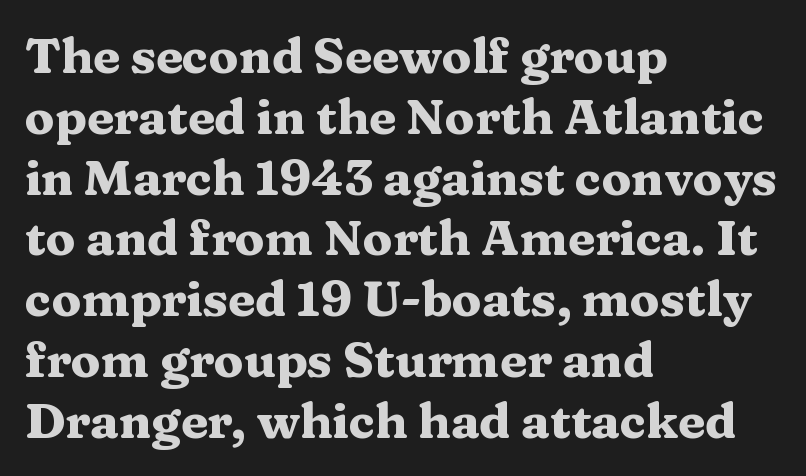
Q: Is the text bold? A: Yes.
Q: Is the text italic (slanted)? A: No, it is upright.
Q: Is the typeface a serif or a sans-serif typeface? A: Serif.
Q: Is the text underlined? A: No.
Q: How is the paragraph aligned? A: Left-aligned.
Q: Is the spacing between letters normal or unusually wide? A: Normal.
Q: Width (condensed, normal, or wide)? A: Wide.
Q: Stroke contrast? A: Medium.
Q: x-height? A: Medium.
Q: Monospaced? A: No.
